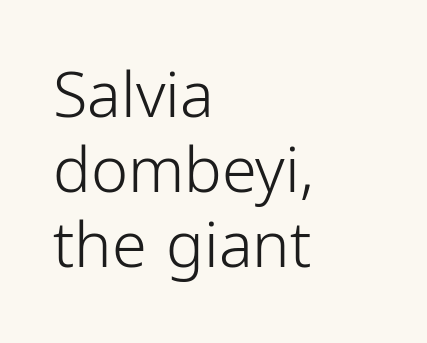
Q: Is the text bold? A: No.
Q: Is the text italic (slanted)? A: No, it is upright.
Q: Is the typeface a serif or a sans-serif typeface? A: Sans-serif.
Q: Is the text underlined? A: No.
Q: How is the paragraph aligned? A: Left-aligned.
Q: Is the spacing between letters normal or unusually wide? A: Normal.
Q: Width (condensed, normal, or wide)? A: Condensed.
Q: Stroke contrast? A: Low.
Q: x-height? A: Medium.
Q: Monospaced? A: No.
